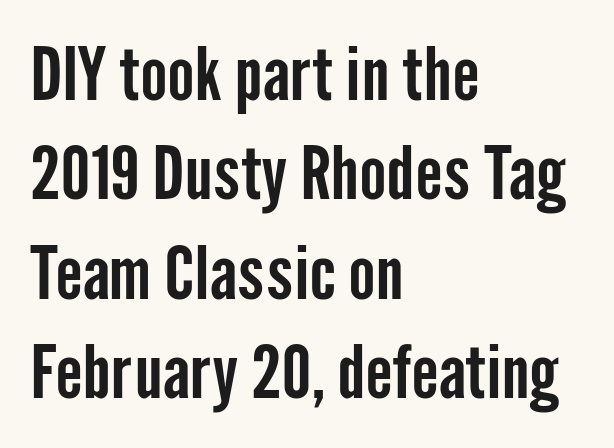
{"serif": "no", "italic": "no", "width": "condensed", "stroke_contrast": "low", "x_height": "medium", "monospaced": "no", "underline": "no", "align": "left", "line_spacing": "normal", "line_spacing_ratio": 1.36, "letter_spacing": "normal", "letter_spacing_em": 0.0, "glyph_px": 73}
